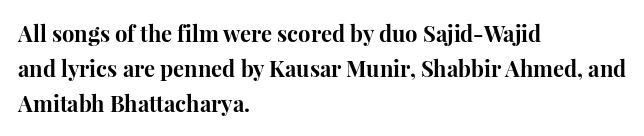
The image shows 22 px bold type, upright; set left-aligned, normal line spacing (1.58x), normal letter spacing, not underlined.
